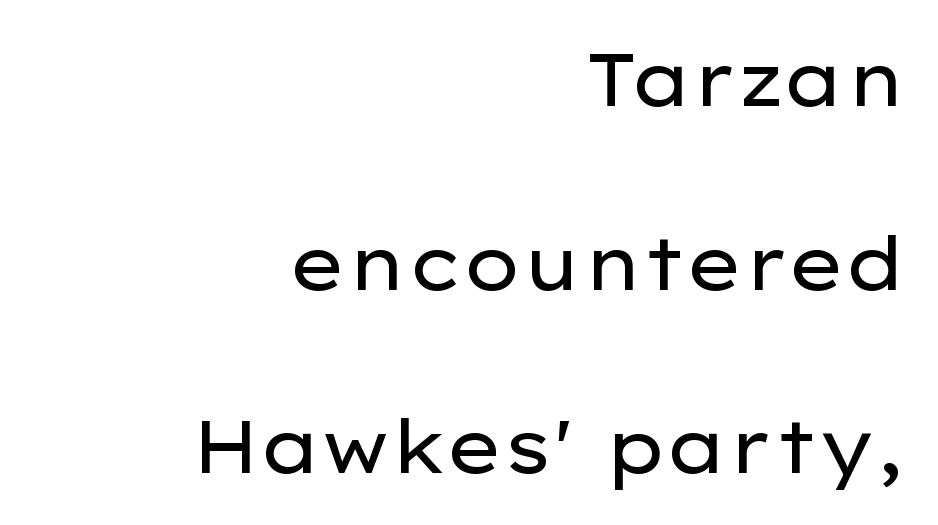
The image shows 74 px regular-weight, wide sans-serif type, upright; set right-aligned, loose line spacing (2.48x), normal letter spacing, not underlined; low stroke contrast and a medium x-height.
